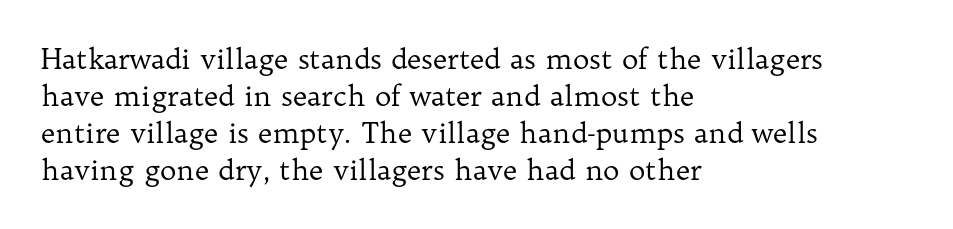
{"serif": "yes", "italic": "no", "bold": "no", "weight": "regular", "width": "normal", "stroke_contrast": "low", "x_height": "medium", "monospaced": "no", "underline": "no", "align": "left", "line_spacing": "normal", "line_spacing_ratio": 1.32, "letter_spacing": "normal", "letter_spacing_em": 0.0, "glyph_px": 28}
